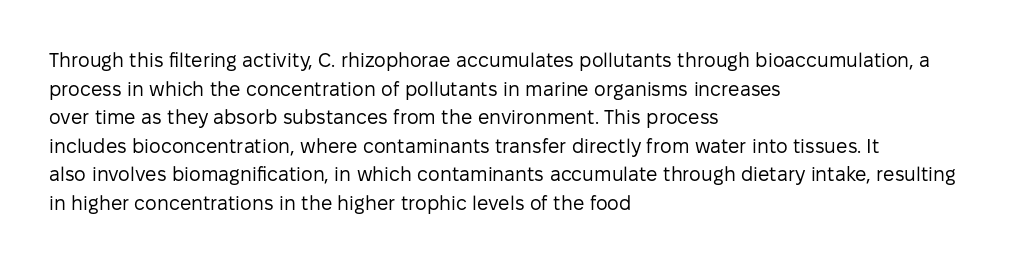
{"italic": "no", "bold": "no", "underline": "no", "align": "left", "line_spacing": "normal", "line_spacing_ratio": 1.43, "letter_spacing": "normal", "letter_spacing_em": 0.0, "glyph_px": 20}
